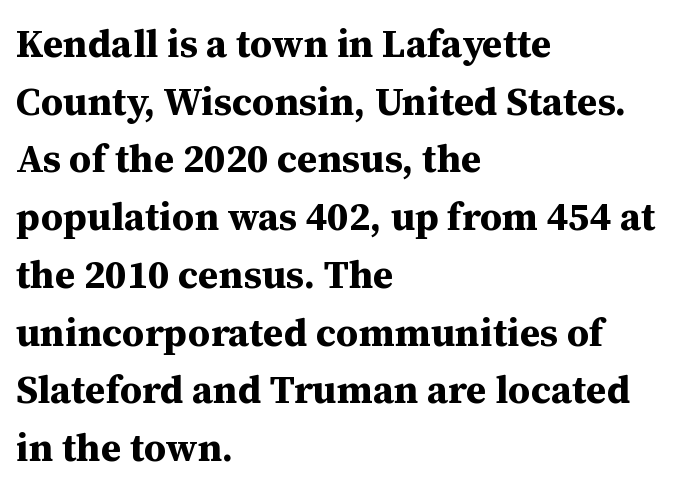
The image shows 39 px bold serif type, upright; set left-aligned, normal line spacing (1.48x), normal letter spacing, not underlined; medium stroke contrast and a medium x-height.
